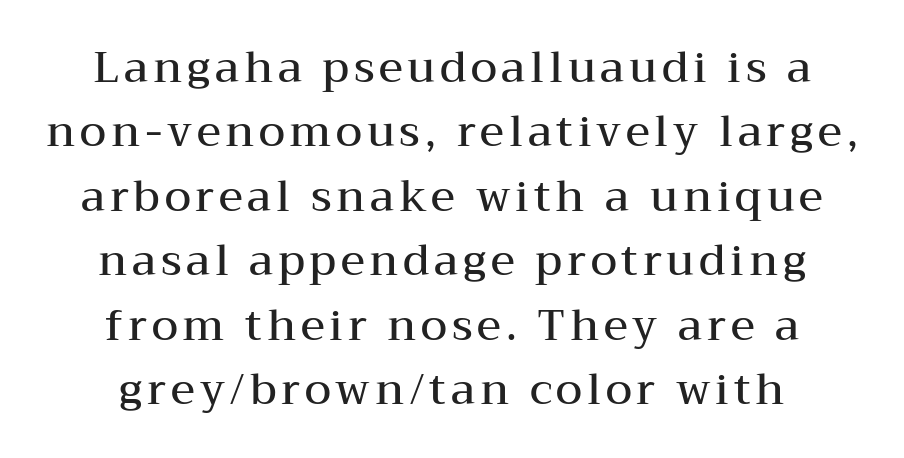
The image shows 43 px semibold, wide serif type, upright; set centered, normal line spacing (1.5x), not underlined; medium stroke contrast and a medium x-height.
